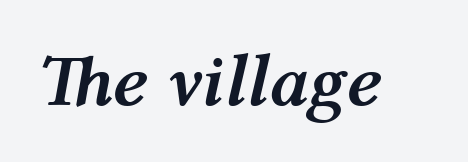
{"italic": "yes", "lean": "right", "slant_degrees": 12, "bold": "yes", "weight": "semibold", "width": "normal", "stroke_contrast": "medium", "x_height": "medium", "monospaced": "no", "underline": "no", "letter_spacing": "normal", "letter_spacing_em": 0.0, "glyph_px": 74}
